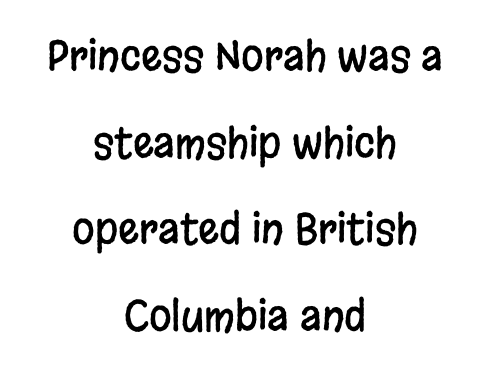
Q: Is the text italic (slanted)? A: No, it is upright.
Q: Is the typeface a serif or a sans-serif typeface? A: Sans-serif.
Q: Is the text underlined? A: No.
Q: How is the paragraph aligned? A: Centered.
Q: Is the spacing between letters normal or unusually wide? A: Normal.
Q: Is the spacing between lines tight, normal or loose? A: Loose.
Q: Width (condensed, normal, or wide)? A: Condensed.
Q: Stroke contrast? A: Low.
Q: x-height? A: Large.
Q: Monospaced? A: No.
